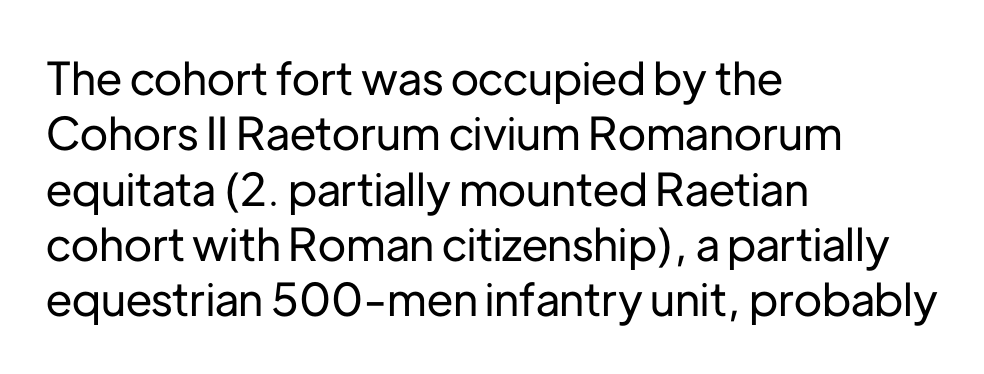
Is this a fixed-width face? No — the glyphs have proportional, varying widths. Honestly, there is no underline to notice here at all. Characters follow at the spacing the type designer built in. Designer's note — italics off, roman on. The font family rendered here belongs to the sans-serif group.
